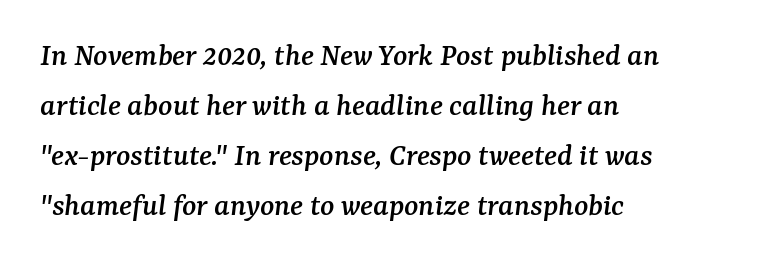
Does the copy run flush right? No — it runs flush left. Bare-footed words on every line. A typesetter would call this leading conventional body-copy spacing. These lines are rendered in a variable-pitch font. A typesetter would call this zero additional tracking. Slanted lettering throughout.
